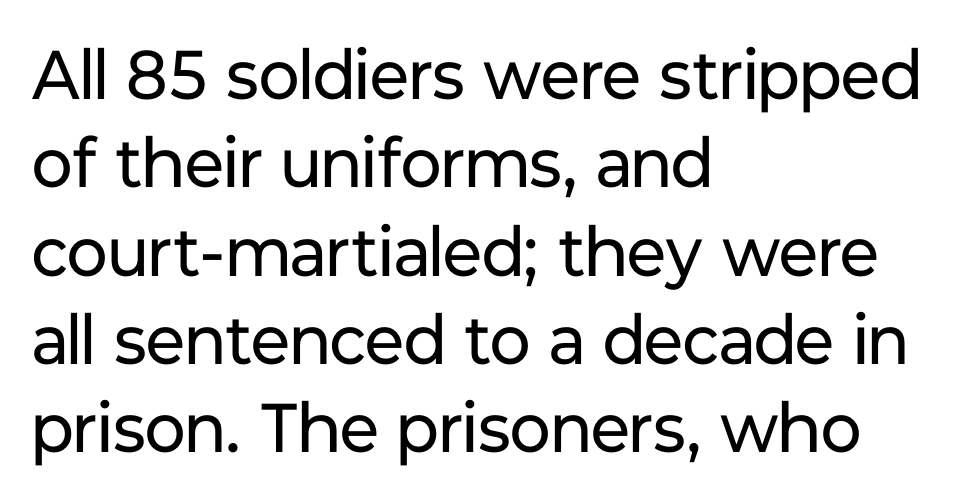
Looks like regular typesetting: each glyph gets only the width it needs. All the whitespace from short lines collects on the right. Quick note: not italic, upright. Characters follow at the spacing the type designer built in. These lines sit exactly where default settings would place them. The foot of each line stays bare and open.
